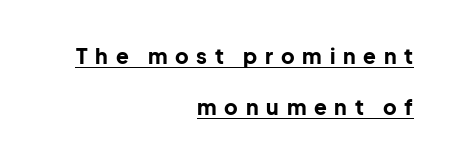
The image shows 21 px bold type, upright; set right-aligned, loose line spacing (2.45x), unusually wide letter spacing (+0.37 em), underlined.
